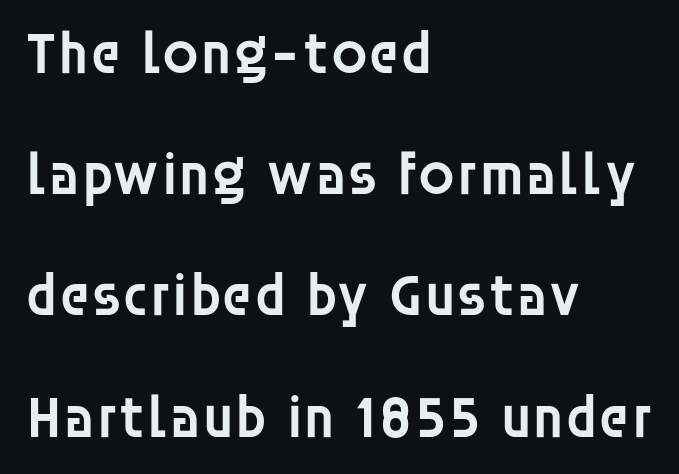
Only glyphs here, with clear space below each row. Do the characters align in a grid? No, the font is proportional. Observe the absence of serifs on each vertical stroke in this sample. Posture: upright roman. On the weight axis this lands at semibold, roughly 600.
